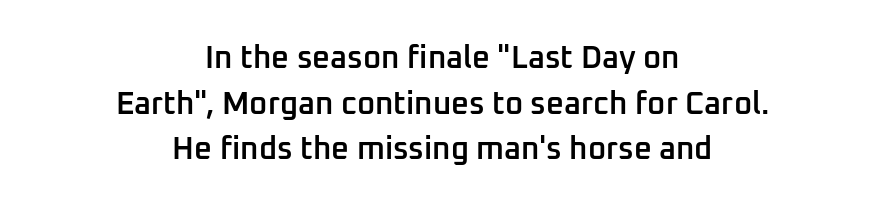
Regarding leading, the lines here are spaced in the standard way. Here the designer chose a conventional face with non-uniform glyph widths. A bare baseline throughout the passage. A typesetter would call this zero additional tracking. Every character sits straight up, as roman type does.
